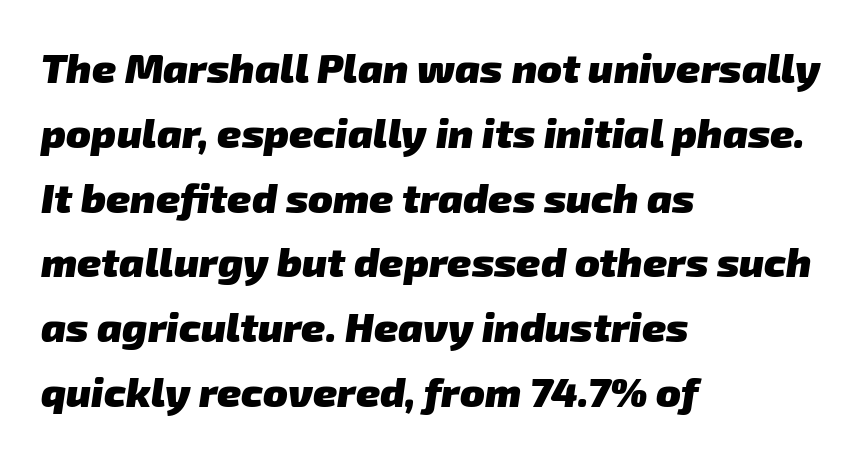
The image shows 41 px heavy sans-serif type; set left-aligned, normal line spacing (1.58x), normal letter spacing, not underlined; low stroke contrast and a medium x-height.
